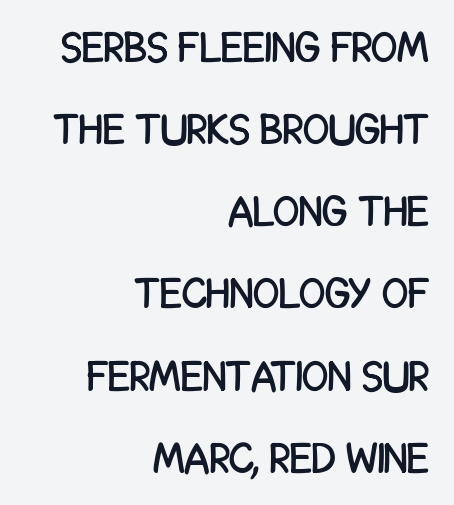
The image shows 43 px condensed sans-serif type, upright; set right-aligned, loose line spacing (1.91x), normal letter spacing, not underlined; low stroke contrast and a large x-height.
